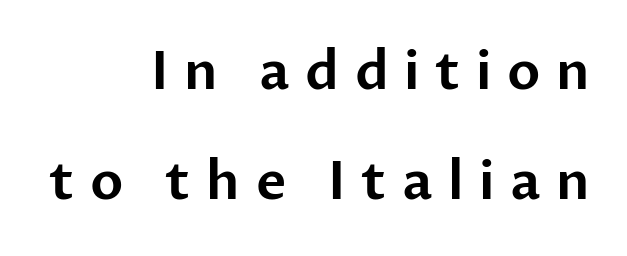
Q: Is the text italic (slanted)? A: No, it is upright.
Q: Is the typeface a serif or a sans-serif typeface? A: Sans-serif.
Q: Is the text underlined? A: No.
Q: How is the paragraph aligned? A: Right-aligned.
Q: Is the spacing between letters normal or unusually wide? A: Unusually wide.
Q: Is the spacing between lines tight, normal or loose? A: Loose.
Q: Width (condensed, normal, or wide)? A: Normal.
Q: Stroke contrast? A: Low.
Q: x-height? A: Medium.
Q: Monospaced? A: No.
